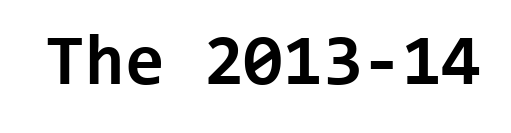
Q: Is the text bold? A: Yes.
Q: Is the text italic (slanted)? A: No, it is upright.
Q: Is the typeface a serif or a sans-serif typeface? A: Sans-serif.
Q: Is the text underlined? A: No.
Q: Is the spacing between letters normal or unusually wide? A: Normal.
Q: Width (condensed, normal, or wide)? A: Normal.
Q: Stroke contrast? A: Low.
Q: x-height? A: Medium.
Q: Monospaced? A: Yes.
